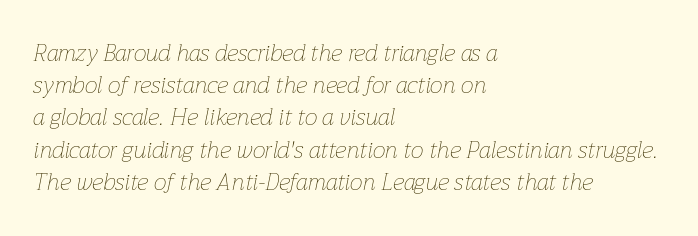
{"italic": "yes", "lean": "right", "slant_degrees": 12, "bold": "no", "underline": "no", "align": "left", "line_spacing": "normal", "line_spacing_ratio": 1.4, "letter_spacing": "normal", "letter_spacing_em": 0.0, "glyph_px": 23}
